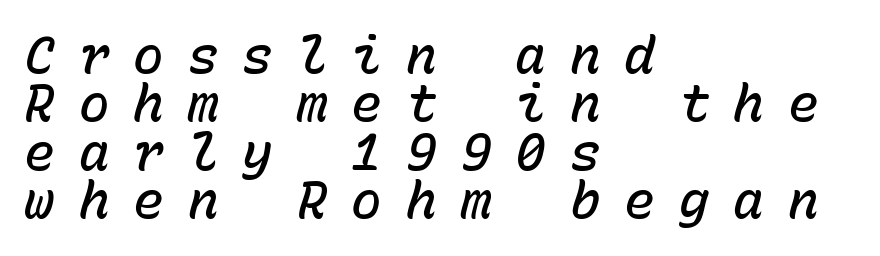
The rendering inserts visible extra space after every character. The specimen omits any rule beneath the text block's lines. The text block is weighted toward the left margin, trailing off unevenly rightward. In terms of posture, this sample is oblique. If you measured baseline to baseline, you'd find a short distance.
